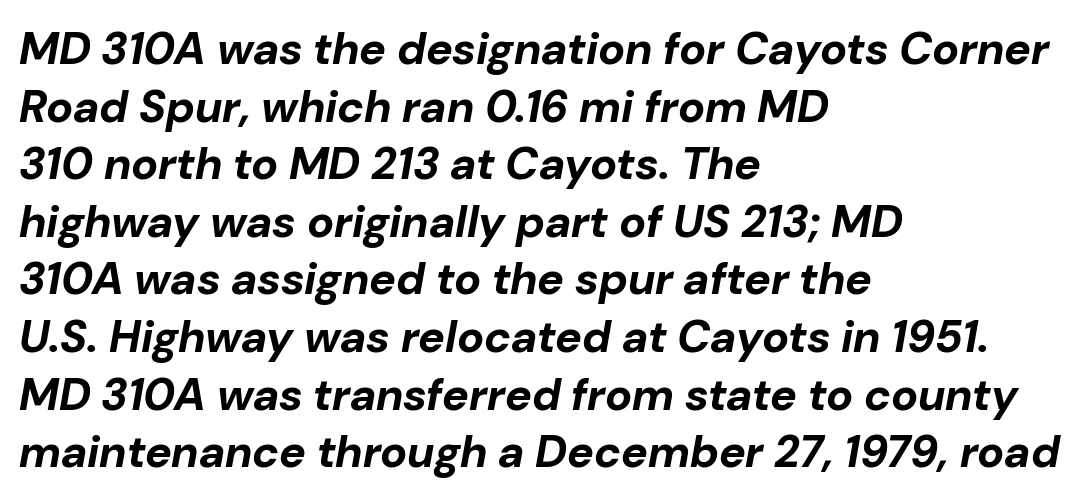
Q: Is the text bold? A: Yes.
Q: Is the text italic (slanted)? A: Yes, it leans right by about 10 degrees.
Q: Is the text underlined? A: No.
Q: How is the paragraph aligned? A: Left-aligned.
Q: Is the spacing between letters normal or unusually wide? A: Normal.
Q: Is the spacing between lines tight, normal or loose? A: Normal.
Q: Width (condensed, normal, or wide)? A: Normal.
Q: Stroke contrast? A: Low.
Q: x-height? A: Medium.
Q: Monospaced? A: No.
